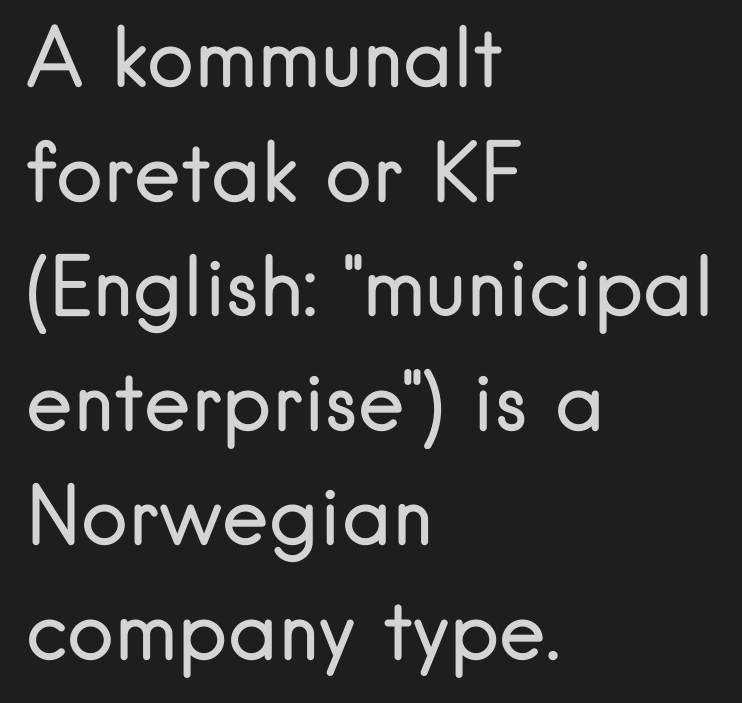
The image shows 79 px regular-weight sans-serif type, upright; set left-aligned, normal line spacing (1.45x), normal letter spacing, not underlined; low stroke contrast and a small x-height.
